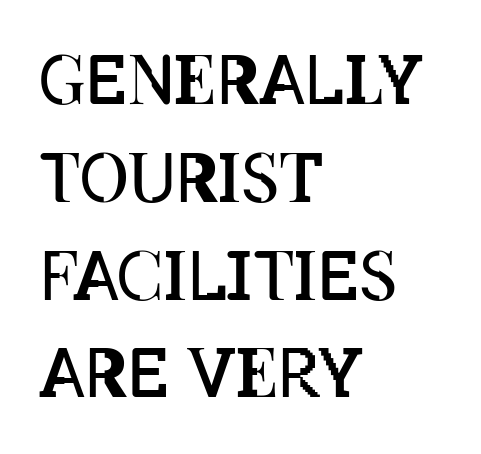
The image shows 67 px regular-weight, condensed type, upright; set left-aligned, normal line spacing (1.46x), normal letter spacing, not underlined; low stroke contrast and a large x-height.
